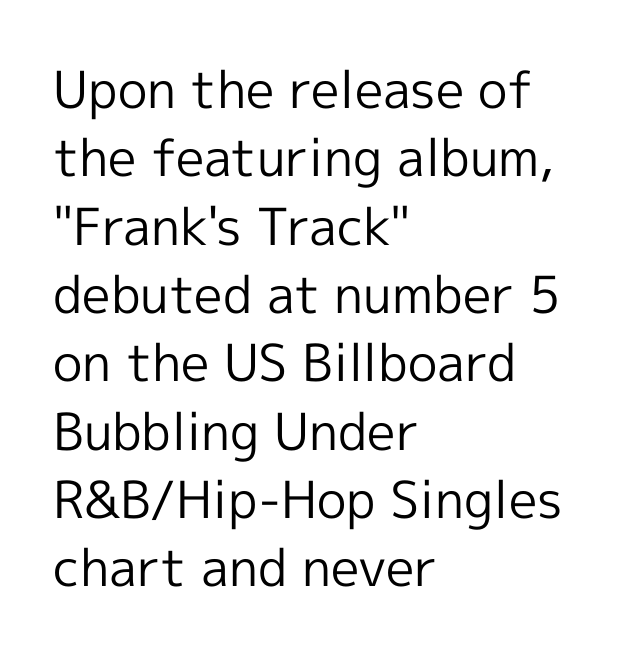
Q: Is the text bold? A: No.
Q: Is the text italic (slanted)? A: No, it is upright.
Q: Is the typeface a serif or a sans-serif typeface? A: Sans-serif.
Q: Is the text underlined? A: No.
Q: How is the paragraph aligned? A: Left-aligned.
Q: Is the spacing between letters normal or unusually wide? A: Normal.
Q: Is the spacing between lines tight, normal or loose? A: Normal.
Q: Width (condensed, normal, or wide)? A: Normal.
Q: x-height? A: Medium.
Q: Monospaced? A: No.
